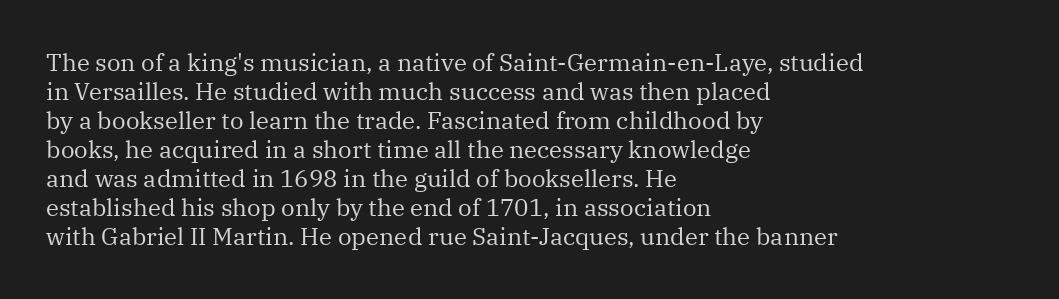
The strokes carry an ordinary text weight at most. Default kerning and tracking; the words read as compact shapes. The gap between lines stays unmarked. Does the lettering tilt? It doesn't — this is upright.
